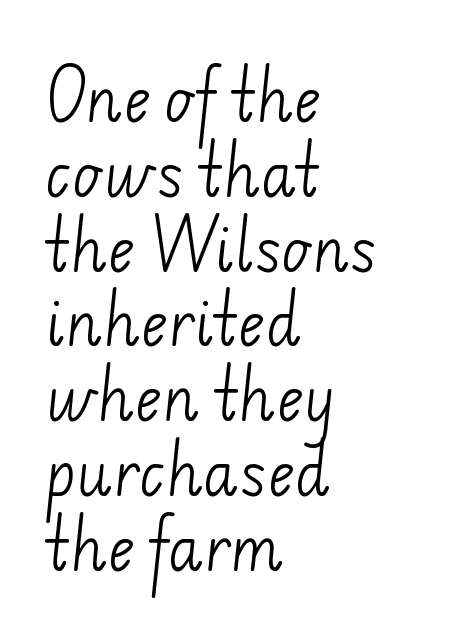
{"serif": "no", "bold": "no", "weight": "light", "width": "normal", "stroke_contrast": "low", "x_height": "small", "monospaced": "no", "underline": "no", "align": "left", "line_spacing": "normal", "line_spacing_ratio": 1.29, "letter_spacing": "normal", "letter_spacing_em": 0.0, "glyph_px": 58}
